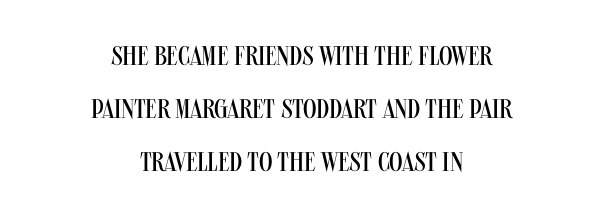
The image shows 27 px text type, upright; set centered, loose line spacing (1.96x), normal letter spacing, not underlined.
